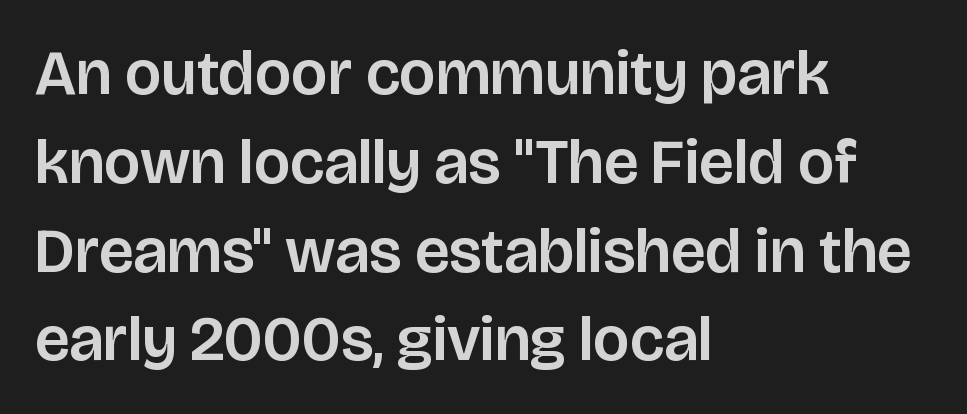
The image shows 63 px sans-serif type, upright; set left-aligned, normal line spacing (1.41x), normal letter spacing, not underlined; low stroke contrast and a large x-height.
